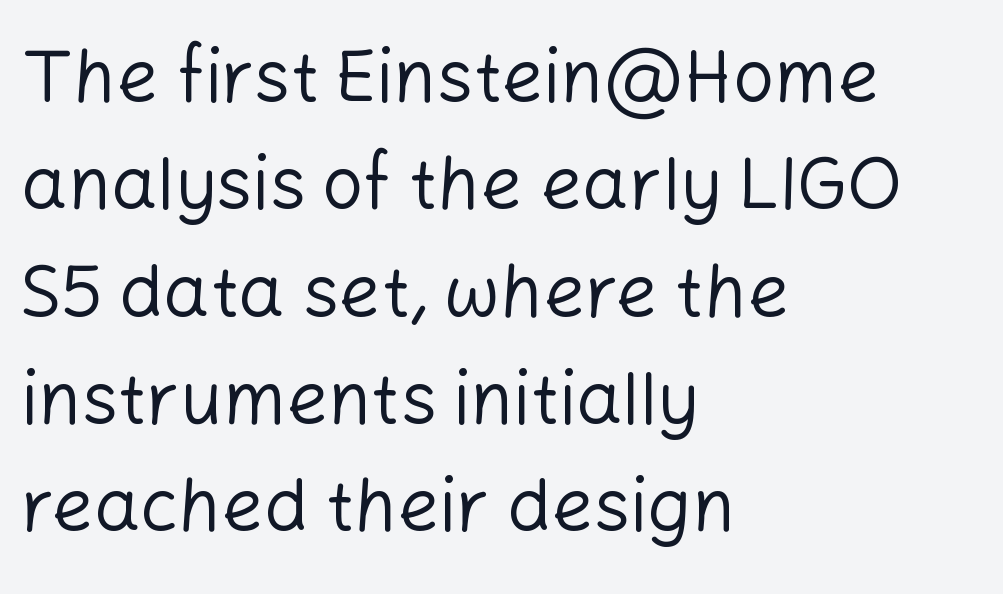
The image shows 73 px regular-weight sans-serif type, upright; set left-aligned, normal line spacing (1.47x), normal letter spacing, not underlined; low stroke contrast and a medium x-height.
